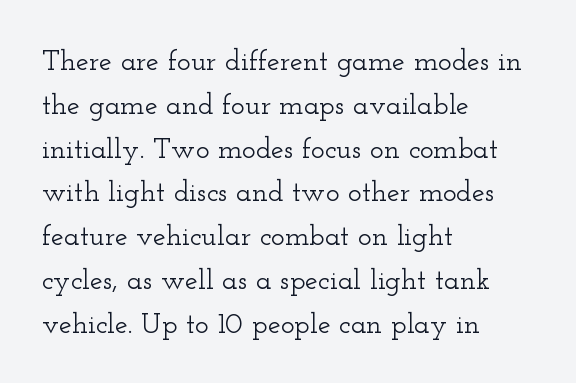
Beneath every word, the page is bare. Leading matches the norm, producing a regular column. In CSS terms this would be text-align: left. The gaps between neighbouring characters are ordinary and unremarkable. Think of a printed novel: that variable character pitch is what you see here. Designer's note — italics off, roman on.
